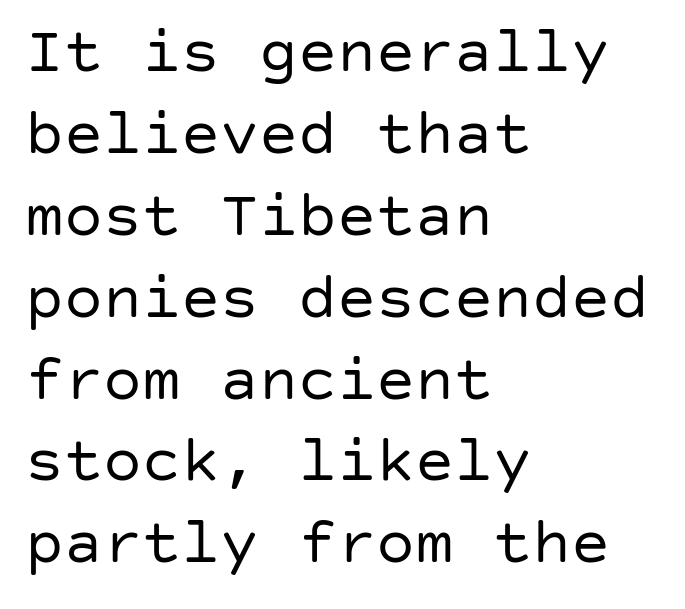
Q: Is the text bold? A: No.
Q: Is the text italic (slanted)? A: No, it is upright.
Q: Is the typeface a serif or a sans-serif typeface? A: Sans-serif.
Q: Is the text underlined? A: No.
Q: How is the paragraph aligned? A: Left-aligned.
Q: Is the spacing between letters normal or unusually wide? A: Normal.
Q: Is the spacing between lines tight, normal or loose? A: Normal.
Q: Width (condensed, normal, or wide)? A: Normal.
Q: Stroke contrast? A: Low.
Q: x-height? A: Large.
